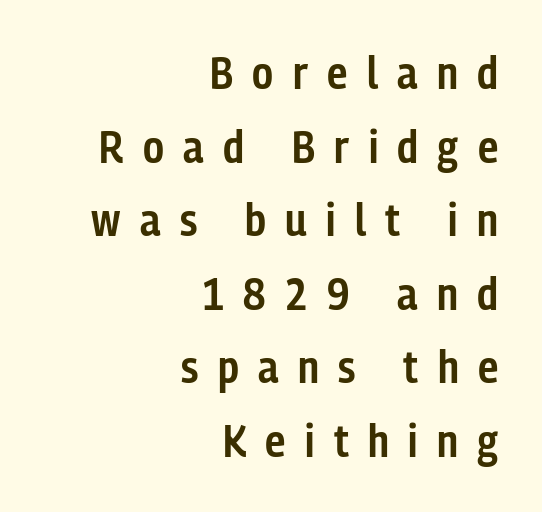
{"serif": "no", "italic": "no", "bold": "semi", "weight": "semibold", "width": "condensed", "stroke_contrast": "low", "x_height": "medium", "monospaced": "no", "underline": "no", "align": "right", "line_spacing": "normal", "line_spacing_ratio": 1.6, "letter_spacing": "wide", "letter_spacing_em": 0.42, "glyph_px": 46}
